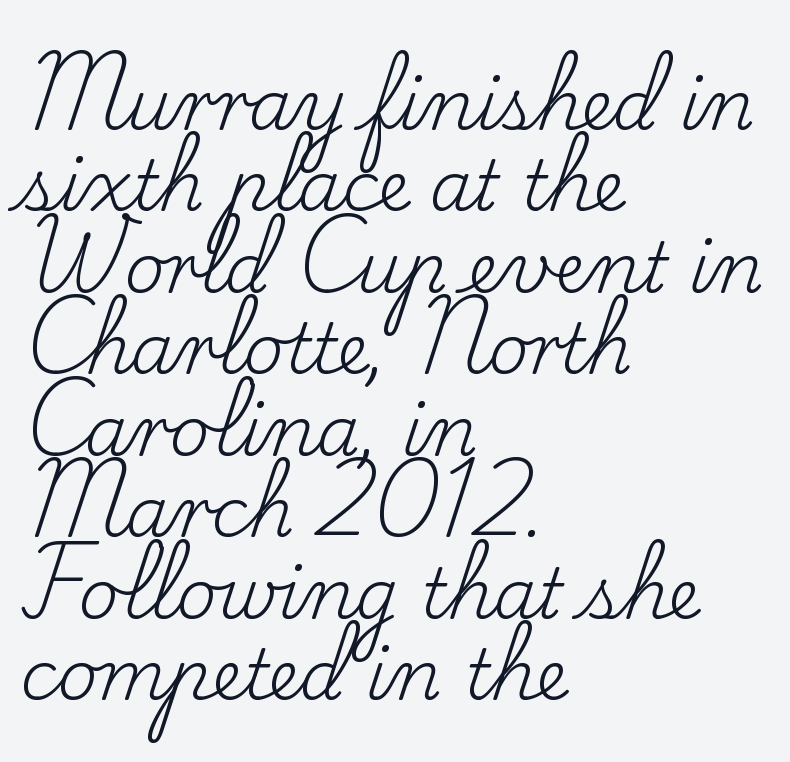
Q: Is the text bold? A: No.
Q: Is the text italic (slanted)? A: Yes.
Q: Is the typeface a serif or a sans-serif typeface? A: Serif.
Q: Is the text underlined? A: No.
Q: How is the paragraph aligned? A: Left-aligned.
Q: Is the spacing between letters normal or unusually wide? A: Normal.
Q: Width (condensed, normal, or wide)? A: Normal.
Q: Stroke contrast? A: Low.
Q: x-height? A: Small.
Q: Monospaced? A: No.
